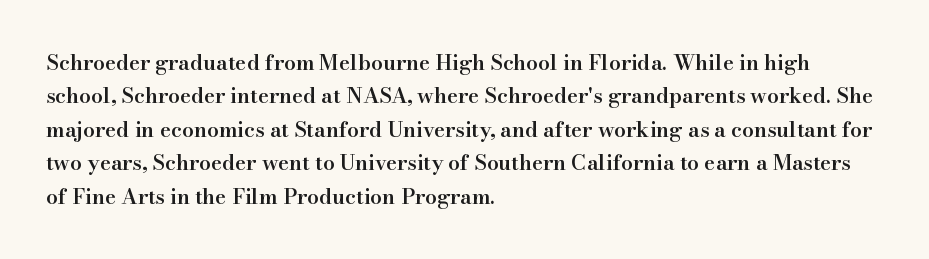
{"italic": "no", "bold": "semi", "underline": "no", "align": "left", "line_spacing": "normal", "line_spacing_ratio": 1.59, "letter_spacing": "normal", "letter_spacing_em": 0.0, "glyph_px": 21}
